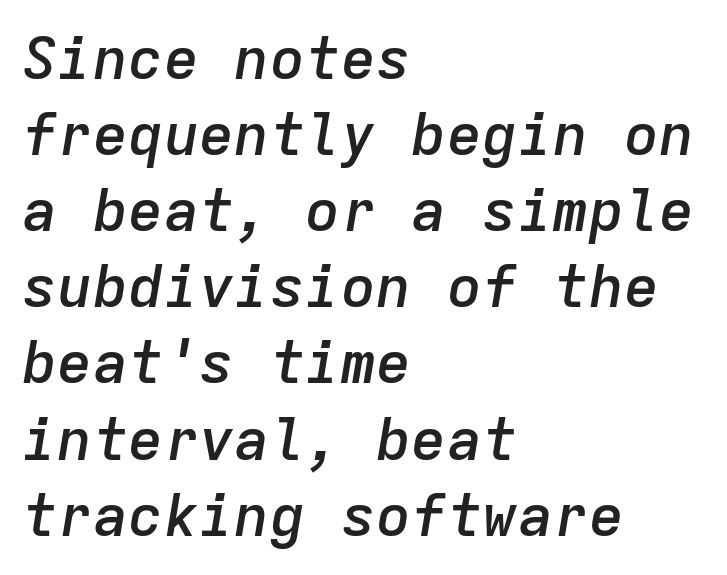
{"italic": "yes", "lean": "right", "slant_degrees": 9, "bold": "semi", "weight": "semibold", "width": "normal", "stroke_contrast": "low", "x_height": "medium", "monospaced": "yes", "underline": "no", "align": "left", "line_spacing": "normal", "line_spacing_ratio": 1.29, "letter_spacing": "normal", "letter_spacing_em": 0.0, "glyph_px": 59}
